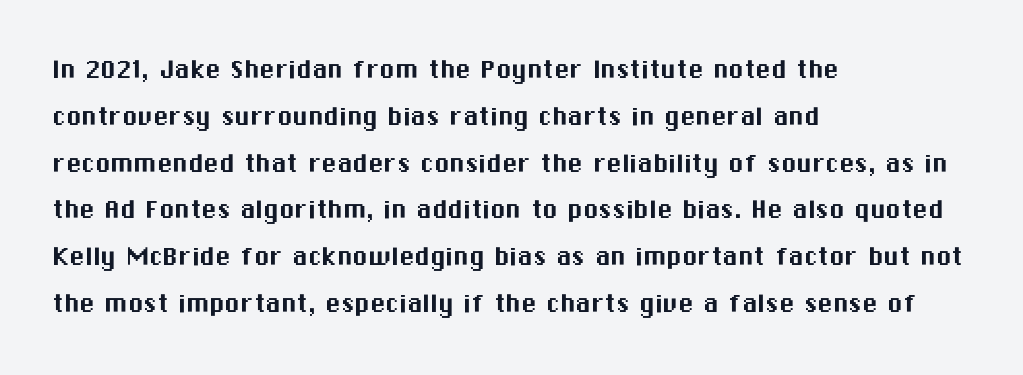
Q: Is the text italic (slanted)? A: No, it is upright.
Q: Is the typeface a serif or a sans-serif typeface? A: Sans-serif.
Q: Is the text underlined? A: No.
Q: How is the paragraph aligned? A: Left-aligned.
Q: Is the spacing between letters normal or unusually wide? A: Normal.
Q: Is the spacing between lines tight, normal or loose? A: Normal.
Q: Width (condensed, normal, or wide)? A: Normal.
Q: Stroke contrast? A: Medium.
Q: x-height? A: Medium.
Q: Monospaced? A: No.
